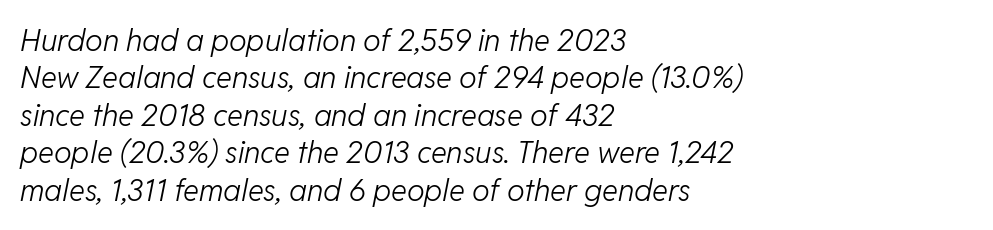
Q: Is the text bold? A: No.
Q: Is the text italic (slanted)? A: Yes, it leans right by about 11 degrees.
Q: Is the text underlined? A: No.
Q: How is the paragraph aligned? A: Left-aligned.
Q: Is the spacing between letters normal or unusually wide? A: Normal.
Q: Is the spacing between lines tight, normal or loose? A: Normal.
Q: Width (condensed, normal, or wide)? A: Normal.
Q: Stroke contrast? A: Low.
Q: x-height? A: Medium.
Q: Monospaced? A: No.
